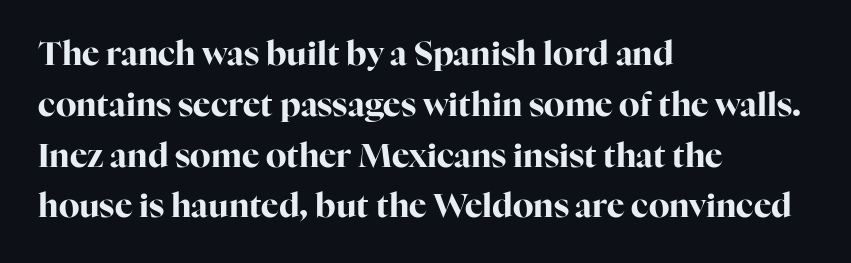
Q: Is the text bold? A: Yes.
Q: Is the text italic (slanted)? A: No, it is upright.
Q: Is the typeface a serif or a sans-serif typeface? A: Serif.
Q: Is the text underlined? A: No.
Q: How is the paragraph aligned? A: Left-aligned.
Q: Is the spacing between letters normal or unusually wide? A: Normal.
Q: Is the spacing between lines tight, normal or loose? A: Normal.
Q: Width (condensed, normal, or wide)? A: Normal.
Q: Stroke contrast? A: High.
Q: x-height? A: Medium.
Q: Monospaced? A: No.
